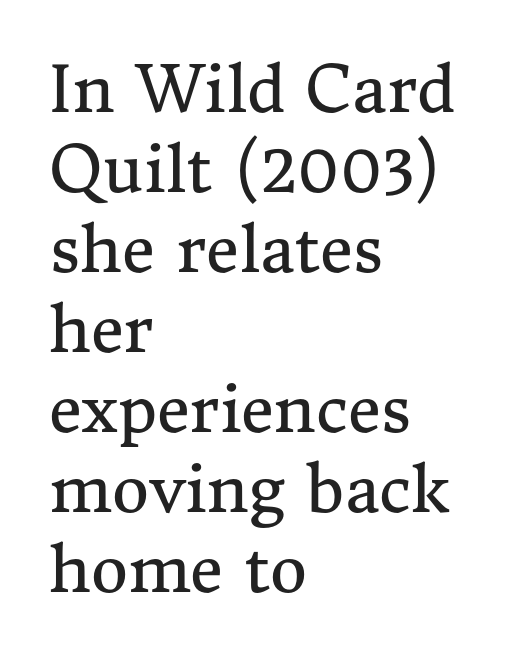
{"serif": "yes", "italic": "no", "bold": "no", "weight": "regular", "width": "normal", "stroke_contrast": "medium", "x_height": "medium", "monospaced": "no", "underline": "no", "align": "left", "line_spacing": "normal", "line_spacing_ratio": 1.25, "letter_spacing": "normal", "letter_spacing_em": 0.0, "glyph_px": 64}
